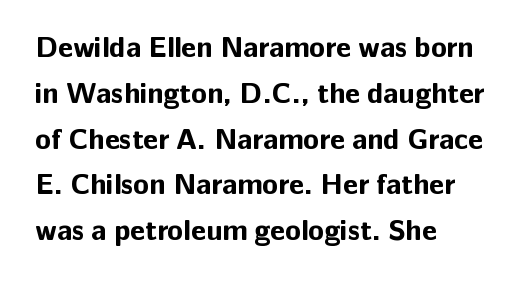
{"serif": "no", "italic": "no", "bold": "yes", "weight": "bold", "width": "normal", "stroke_contrast": "low", "x_height": "medium", "monospaced": "no", "underline": "no", "align": "left", "line_spacing": "normal", "line_spacing_ratio": 1.58, "letter_spacing": "normal", "letter_spacing_em": 0.0, "glyph_px": 29}
